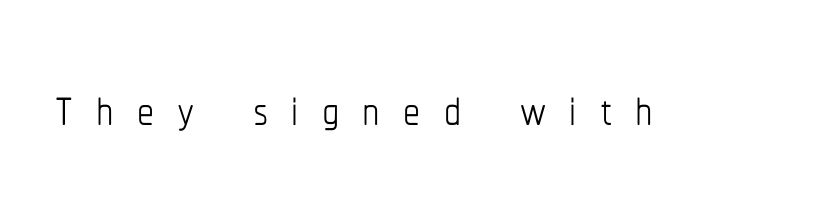
The image shows 68 px thin, condensed type, upright; set unusually wide letter spacing (+0.34 em), not underlined; low stroke contrast and a medium x-height.
